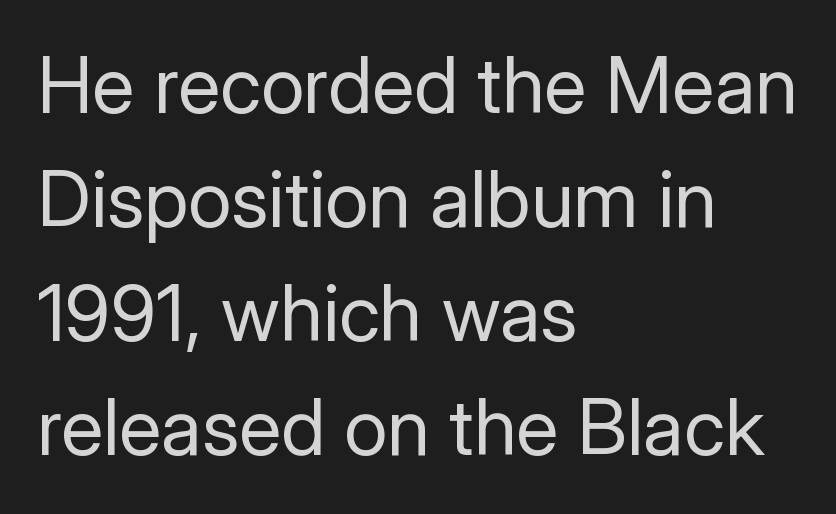
Nobody drew a line under any word here. Compared with typical body copy, the letter spacing here is the same. Is there any slant? The stems are plumb. Stroke mass is kept to a normal reading level or below. These lines stack with their left ends in a neat column.
